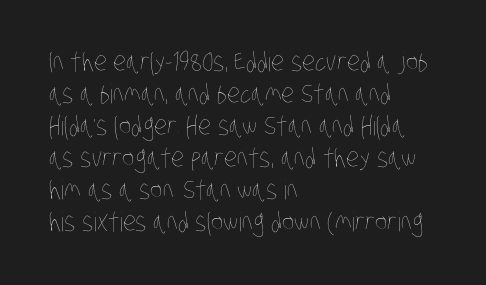
{"bold": "no", "underline": "no", "align": "left", "line_spacing_ratio": 1.23, "letter_spacing": "normal", "letter_spacing_em": 0.0, "glyph_px": 26}
